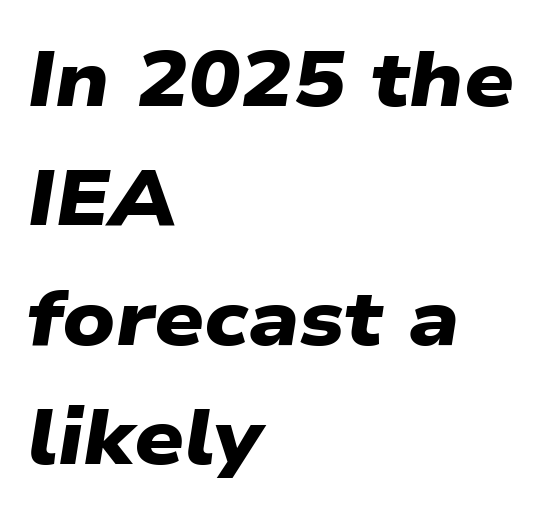
Q: Is the text bold? A: Yes.
Q: Is the typeface a serif or a sans-serif typeface? A: Sans-serif.
Q: Is the text underlined? A: No.
Q: How is the paragraph aligned? A: Left-aligned.
Q: Is the spacing between letters normal or unusually wide? A: Normal.
Q: Is the spacing between lines tight, normal or loose? A: Normal.
Q: Width (condensed, normal, or wide)? A: Wide.
Q: Stroke contrast? A: Low.
Q: x-height? A: Medium.
Q: Monospaced? A: No.
